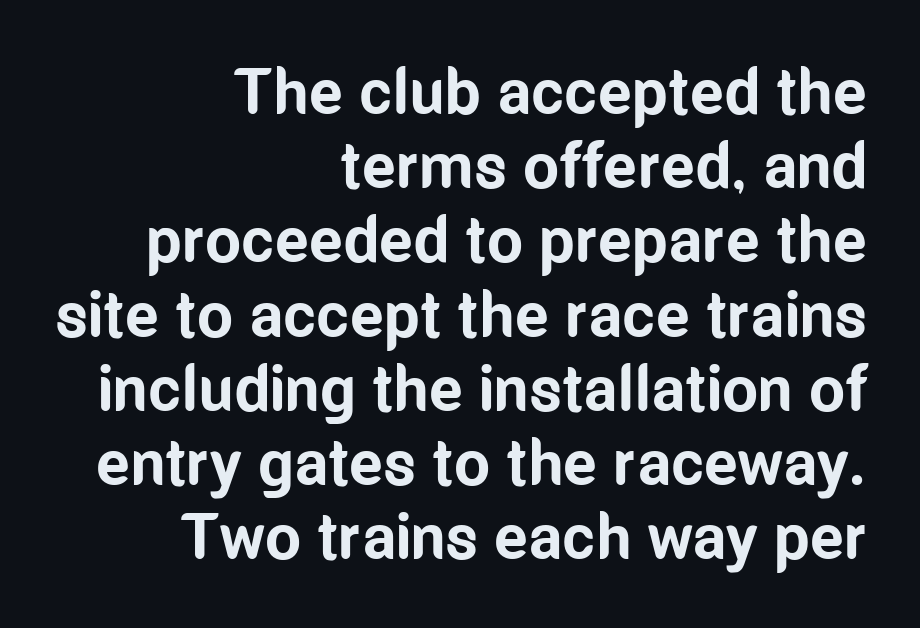
The image shows 64 px bold, condensed sans-serif type, upright; set right-aligned, line spacing 1.16x, normal letter spacing, not underlined; low stroke contrast and a medium x-height.
